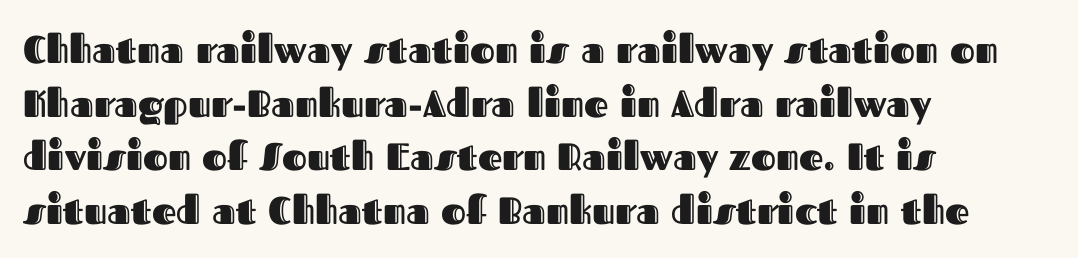
The image shows 38 px text type, upright; set left-aligned, normal line spacing (1.41x), normal letter spacing, not underlined; a medium x-height.
